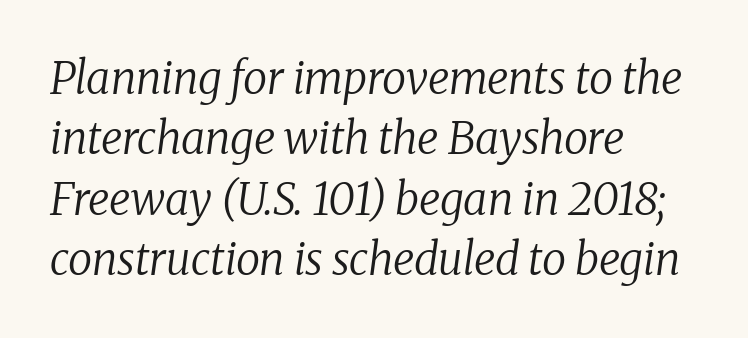
Q: Is the text bold? A: No.
Q: Is the text italic (slanted)? A: Yes, it leans right by about 8 degrees.
Q: Is the typeface a serif or a sans-serif typeface? A: Serif.
Q: Is the text underlined? A: No.
Q: How is the paragraph aligned? A: Left-aligned.
Q: Is the spacing between letters normal or unusually wide? A: Normal.
Q: Is the spacing between lines tight, normal or loose? A: Normal.
Q: Width (condensed, normal, or wide)? A: Normal.
Q: Stroke contrast? A: Low.
Q: x-height? A: Medium.
Q: Monospaced? A: No.
